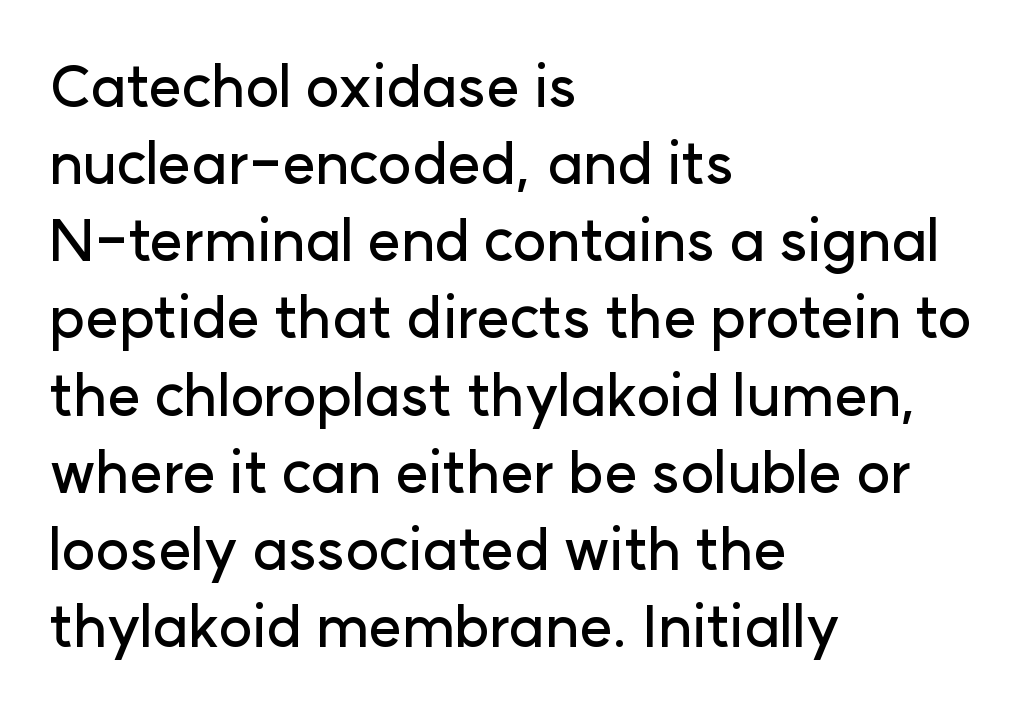
The image shows 58 px sans-serif type, upright; set left-aligned, normal line spacing (1.33x), normal letter spacing, not underlined; low stroke contrast and a medium x-height.
